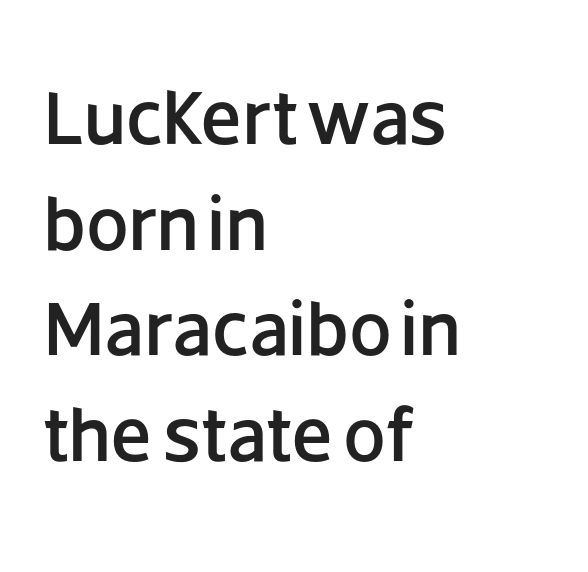
Q: Is the text italic (slanted)? A: No, it is upright.
Q: Is the typeface a serif or a sans-serif typeface? A: Sans-serif.
Q: Is the text underlined? A: No.
Q: How is the paragraph aligned? A: Left-aligned.
Q: Is the spacing between letters normal or unusually wide? A: Normal.
Q: Is the spacing between lines tight, normal or loose? A: Normal.
Q: Width (condensed, normal, or wide)? A: Normal.
Q: Stroke contrast? A: Low.
Q: x-height? A: Large.
Q: Monospaced? A: No.
